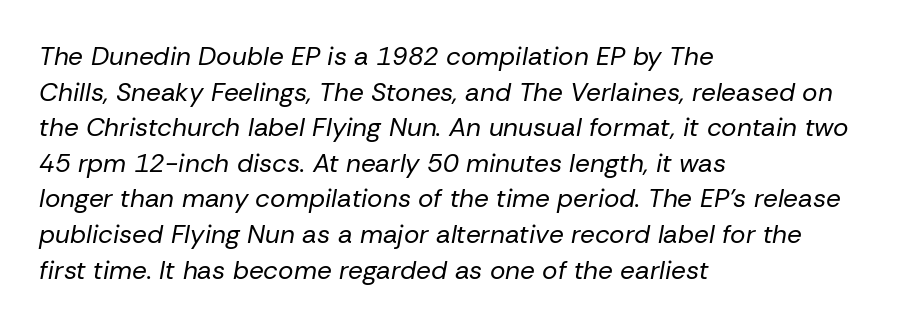
{"italic": "yes", "lean": "right", "slant_degrees": 10, "bold": "no", "underline": "no", "align": "left", "line_spacing": "normal", "line_spacing_ratio": 1.37, "letter_spacing": "normal", "letter_spacing_em": 0.0, "glyph_px": 26}
